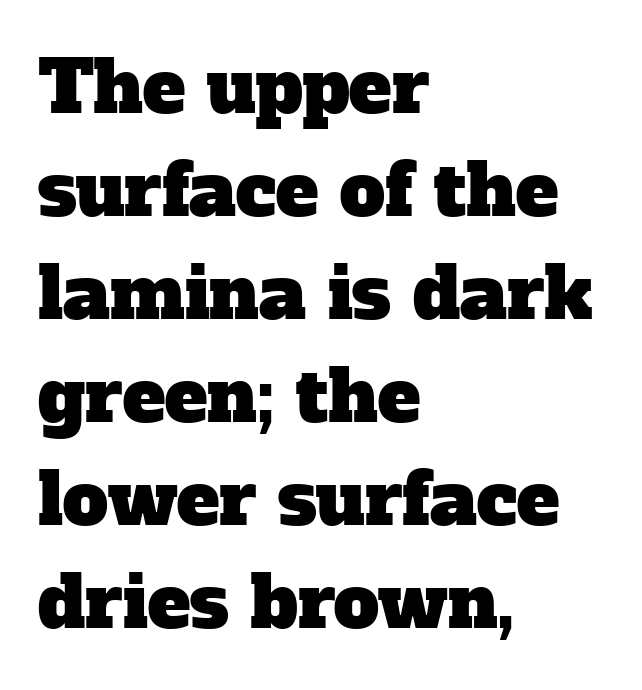
{"serif": "yes", "width": "normal", "stroke_contrast": "low", "x_height": "medium", "monospaced": "no", "underline": "no", "align": "left", "line_spacing": "normal", "line_spacing_ratio": 1.43, "letter_spacing": "normal", "letter_spacing_em": 0.0, "glyph_px": 72}
